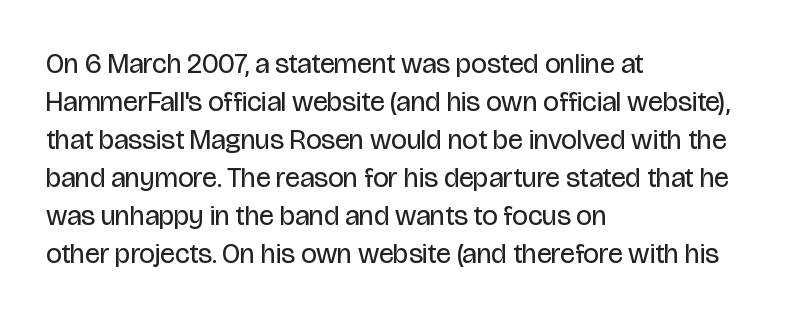
You could not count columns in this text — the font is proportionally spaced. No extra ink here — the face is not bold. The letters stand upright; this is a roman face. I'd call this a sans setting — the letters go barefoot. Nobody drew a line under any word here.
